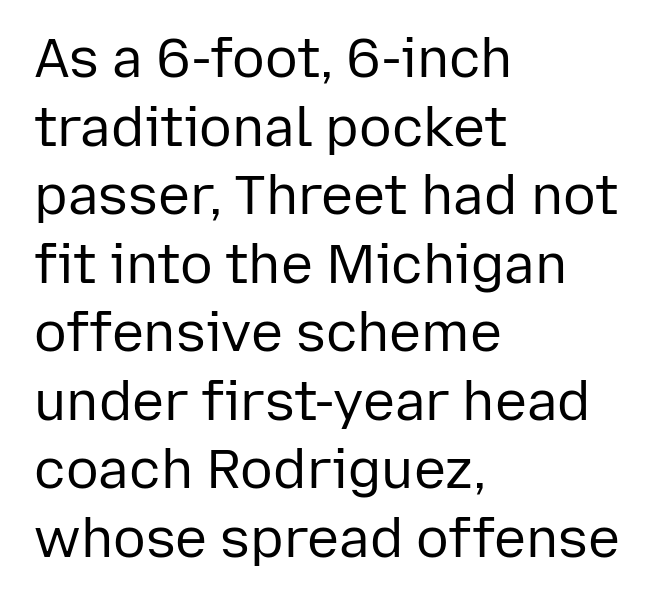
The image shows 54 px regular-weight sans-serif type, upright; set left-aligned, normal line spacing (1.27x), normal letter spacing, not underlined; low stroke contrast and a medium x-height.
